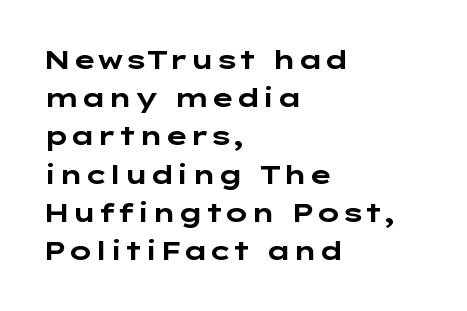
{"italic": "no", "bold": "yes", "underline": "no", "align": "left", "line_spacing": "normal", "line_spacing_ratio": 1.47, "letter_spacing": "normal", "letter_spacing_em": 0.0, "glyph_px": 26}
